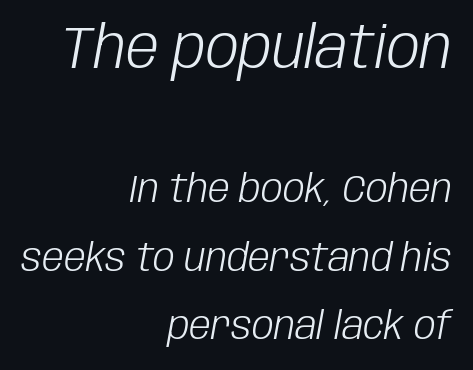
Q: Is the text bold? A: No.
Q: Is the text italic (slanted)? A: Yes, it leans right by about 10 degrees.
Q: Is the text underlined? A: No.
Q: How is the paragraph aligned? A: Right-aligned.
Q: Is the spacing between letters normal or unusually wide? A: Normal.
Q: Which block of text is set in a larger size, the first (top) or the second (bottom)? A: The first (top) one.
Q: Width (condensed, normal, or wide)? A: Condensed.
Q: Stroke contrast? A: Low.
Q: x-height? A: Large.
Q: Monospaced? A: No.
